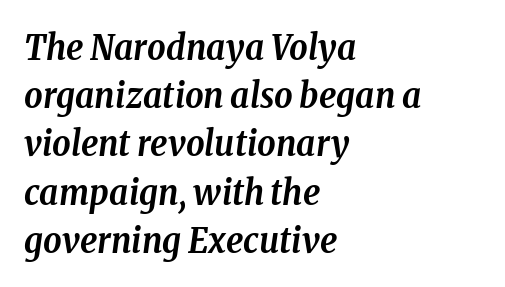
{"serif": "yes", "italic": "yes", "lean": "right", "slant_degrees": 8, "bold": "yes", "weight": "semibold", "width": "condensed", "stroke_contrast": "low", "x_height": "medium", "monospaced": "no", "underline": "no", "align": "left", "line_spacing": "normal", "line_spacing_ratio": 1.34, "letter_spacing": "normal", "letter_spacing_em": 0.0, "glyph_px": 36}
